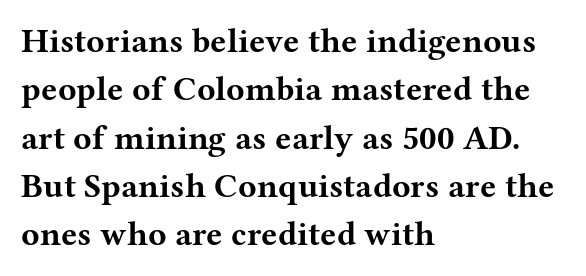
Q: Is the text bold? A: Yes.
Q: Is the text italic (slanted)? A: No, it is upright.
Q: Is the typeface a serif or a sans-serif typeface? A: Serif.
Q: Is the text underlined? A: No.
Q: How is the paragraph aligned? A: Left-aligned.
Q: Is the spacing between letters normal or unusually wide? A: Normal.
Q: Is the spacing between lines tight, normal or loose? A: Normal.
Q: Width (condensed, normal, or wide)? A: Wide.
Q: Stroke contrast? A: Medium.
Q: x-height? A: Medium.
Q: Monospaced? A: No.
